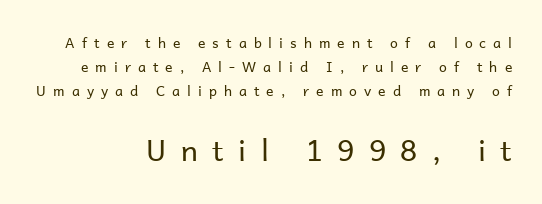
{"serif": "no", "italic": "no", "bold": "no", "weight": "regular", "width": "normal", "stroke_contrast": "low", "x_height": "medium", "monospaced": "no", "underline": "no", "align": "right", "line_spacing_ratio": 1.71, "letter_spacing": "wide", "letter_spacing_em": 0.5, "larger_block": "second", "size_ratio": 2.07, "glyph_px": 29}
